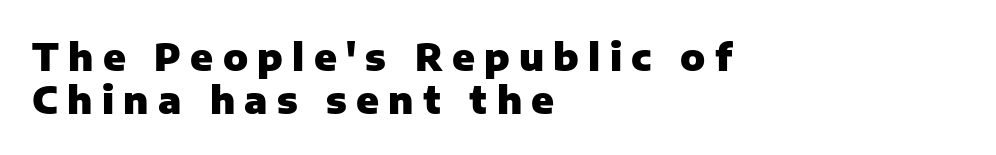
{"serif": "no", "italic": "no", "bold": "yes", "weight": "heavy", "width": "normal", "stroke_contrast": "low", "x_height": "medium", "monospaced": "no", "underline": "no", "align": "left", "line_spacing_ratio": 1.16, "letter_spacing": "wide", "letter_spacing_em": 0.25, "glyph_px": 37}
